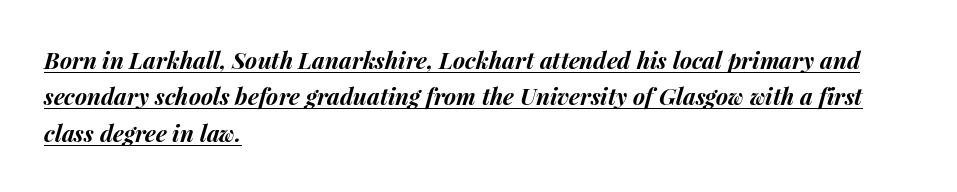
Q: Is the text bold? A: Yes.
Q: Is the text italic (slanted)? A: Yes, it leans right by about 15 degrees.
Q: Is the text underlined? A: Yes.
Q: How is the paragraph aligned? A: Left-aligned.
Q: Is the spacing between letters normal or unusually wide? A: Normal.
Q: Is the spacing between lines tight, normal or loose? A: Normal.
